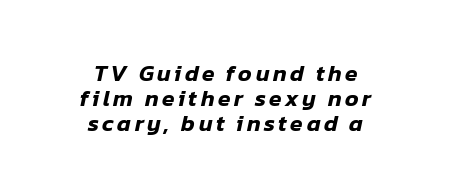
The whitespace from short lines is split evenly between both sides. Observe the lean: these are italic letterforms. How would I describe the line gaps? Narrow and economical. Letters rest on an invisible, unmarked baseline.
